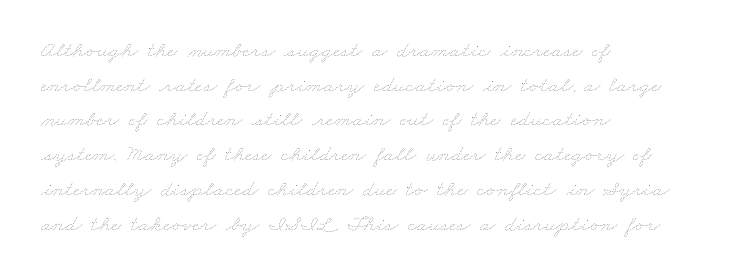
The typesetting does not lean heavy: it is not bold. The foot of each line stays bare and open. Compared with a centered layout, this one pins lines to the left instead. Characters follow at the spacing the type designer built in. Baseline-to-baseline distance is the conventional proportion of letter height.
